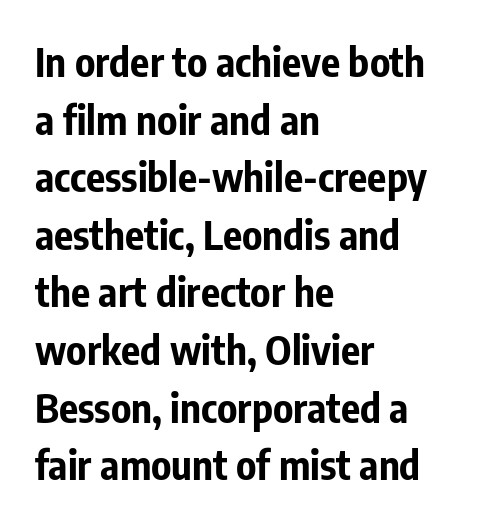
The image shows 40 px bold, condensed sans-serif type, upright; set left-aligned, normal line spacing (1.44x), normal letter spacing, not underlined; low stroke contrast and a medium x-height.
